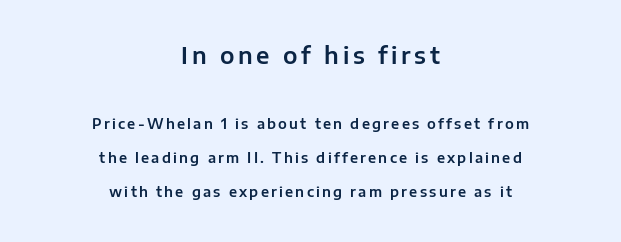
{"italic": "no", "underline": "no", "align": "center", "line_spacing": "loose", "line_spacing_ratio": 2.43, "larger_block": "first", "size_ratio": 1.64, "glyph_px": 23}
